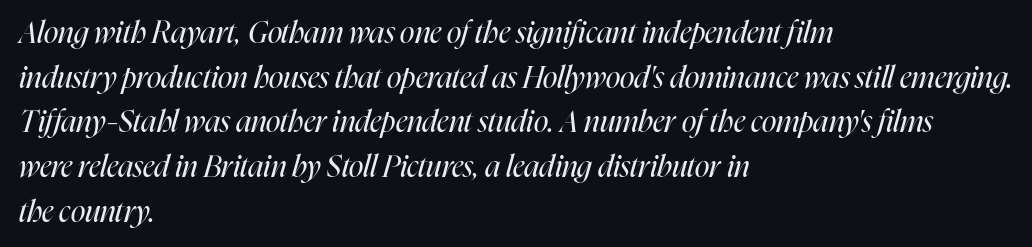
Q: Is the text bold? A: No.
Q: Is the text italic (slanted)? A: Yes, it leans right by about 16 degrees.
Q: Is the text underlined? A: No.
Q: How is the paragraph aligned? A: Left-aligned.
Q: Is the spacing between letters normal or unusually wide? A: Normal.
Q: Is the spacing between lines tight, normal or loose? A: Normal.
Q: Width (condensed, normal, or wide)? A: Condensed.
Q: Stroke contrast? A: High.
Q: x-height? A: Medium.
Q: Monospaced? A: No.
